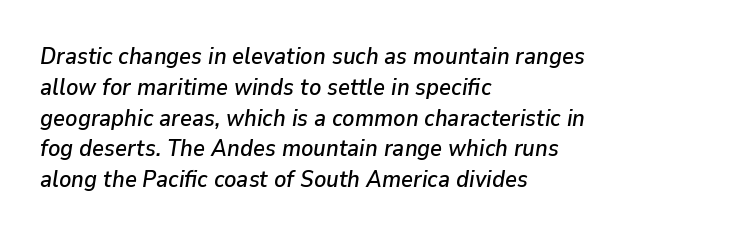
{"italic": "yes", "lean": "right", "slant_degrees": 9, "underline": "no", "align": "left", "line_spacing": "normal", "line_spacing_ratio": 1.34, "letter_spacing": "normal", "letter_spacing_em": 0.0, "glyph_px": 23}
